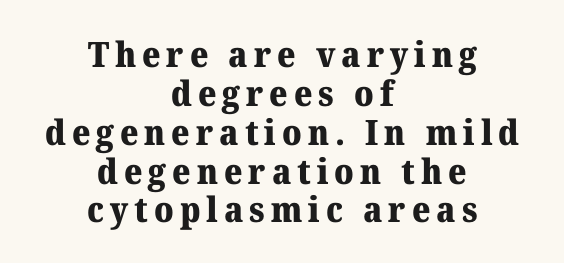
{"serif": "yes", "italic": "no", "bold": "yes", "weight": "heavy", "width": "normal", "stroke_contrast": "medium", "x_height": "medium", "monospaced": "no", "underline": "no", "align": "center", "line_spacing": "tight", "line_spacing_ratio": 1.11, "glyph_px": 35}
